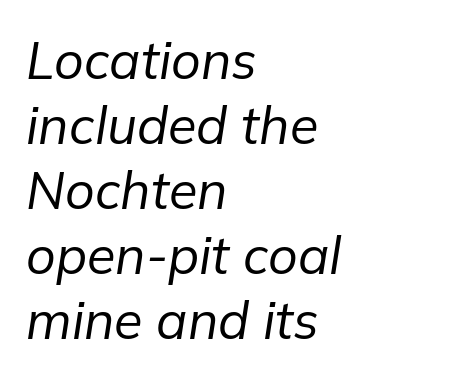
Check the space under the baseline: it is left empty. Left-aligned paragraph, ragged on the right. The designer left line spacing at the default. This reads as an unemphasized weight, regular at the heaviest. In terms of letterspacing, this is plain default setting.
